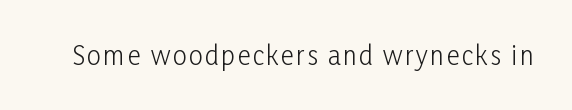
The type sits square on the baseline with zero lean. The strip under each line holds only bare page. Stroke thickness stays within the range of a standard reading face or lighter.
